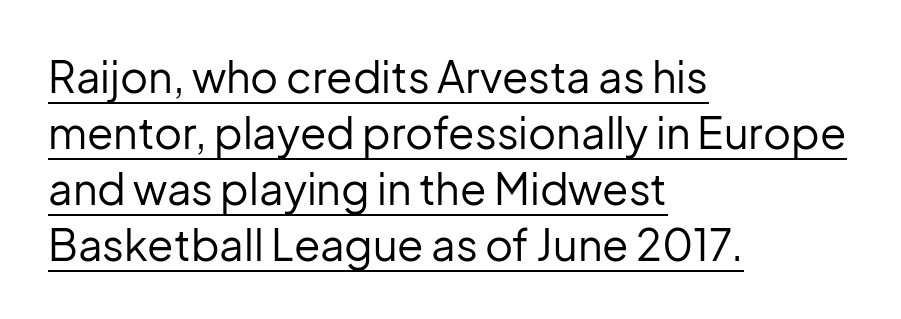
A continuous stroke trails under the words, as in a hyperlink. Posture: vertical. The rendering anchors every line to the left-hand side. Character widths vary here, with narrow letters taking less room than wide ones. The font is comparable to plain body text, perhaps lighter.
